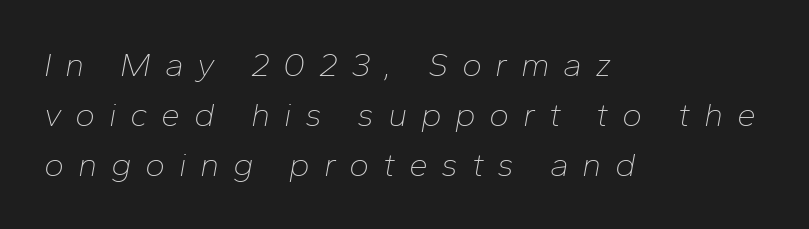
Is the stroke heavy? The answer is a plain regular-or-lighter. Quick note: italic. The gap between lines stays unmarked. The paragraph has a hard left edge and a soft right edge. Glyph-to-glyph distance is far greater than everyday printed text.
